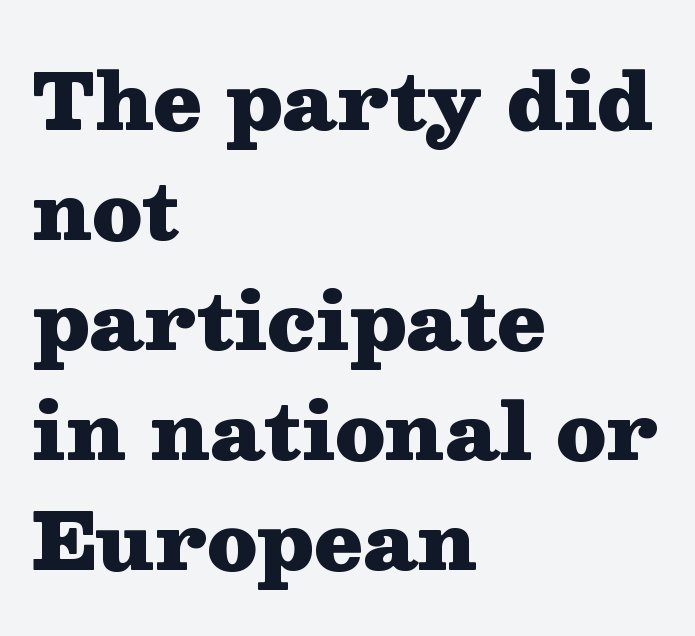
Q: Is the text bold? A: Yes.
Q: Is the text italic (slanted)? A: No, it is upright.
Q: Is the typeface a serif or a sans-serif typeface? A: Serif.
Q: Is the text underlined? A: No.
Q: How is the paragraph aligned? A: Left-aligned.
Q: Is the spacing between letters normal or unusually wide? A: Normal.
Q: Is the spacing between lines tight, normal or loose? A: Normal.
Q: Width (condensed, normal, or wide)? A: Wide.
Q: Stroke contrast? A: Medium.
Q: x-height? A: Medium.
Q: Monospaced? A: No.
